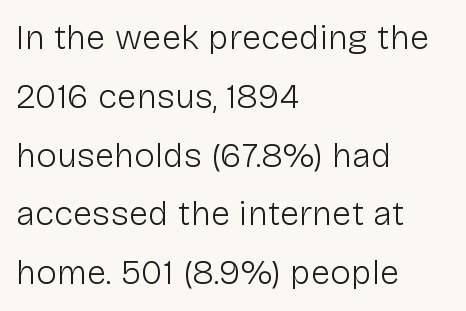
{"serif": "no", "italic": "no", "bold": "no", "weight": "light", "width": "normal", "stroke_contrast": "low", "x_height": "medium", "monospaced": "no", "underline": "no", "align": "left", "line_spacing": "normal", "line_spacing_ratio": 1.68, "letter_spacing": "normal", "letter_spacing_em": 0.0, "glyph_px": 35}
